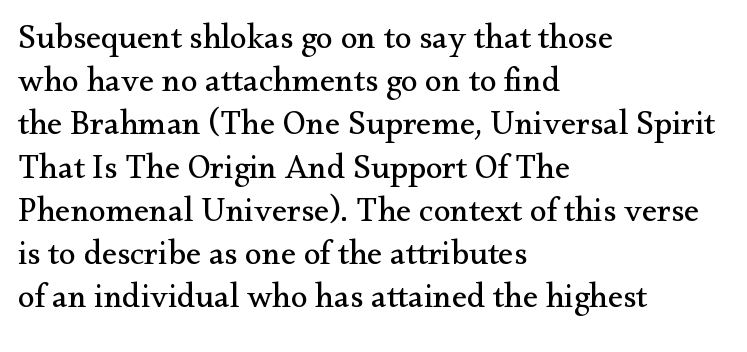
The image shows 34 px regular-weight serif type, upright; set left-aligned, normal line spacing (1.27x), normal letter spacing, not underlined; medium stroke contrast and a small x-height.
